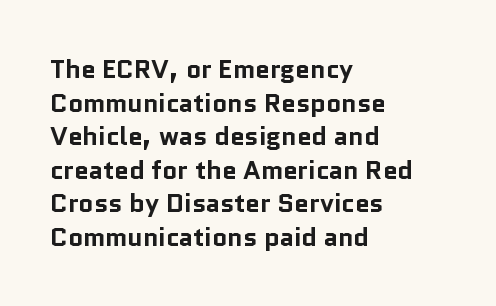
The image shows 26 px bold type, upright; set left-aligned, normal line spacing (1.29x), normal letter spacing, not underlined.
